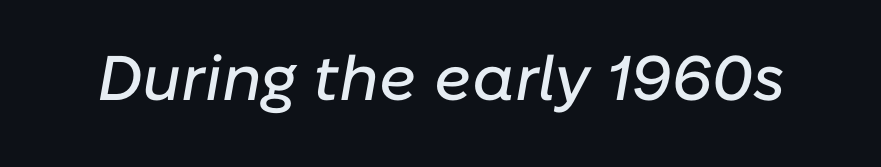
Q: Is the text italic (slanted)? A: Yes, it leans right by about 10 degrees.
Q: Is the text underlined? A: No.
Q: Is the spacing between letters normal or unusually wide? A: Normal.
Q: Width (condensed, normal, or wide)? A: Normal.
Q: Stroke contrast? A: Low.
Q: x-height? A: Medium.
Q: Monospaced? A: No.
